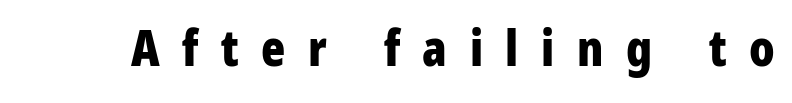
Q: Is the text bold? A: Yes.
Q: Is the text italic (slanted)? A: No, it is upright.
Q: Is the typeface a serif or a sans-serif typeface? A: Sans-serif.
Q: Is the text underlined? A: No.
Q: Is the spacing between letters normal or unusually wide? A: Unusually wide.
Q: Width (condensed, normal, or wide)? A: Condensed.
Q: Stroke contrast? A: Low.
Q: x-height? A: Large.
Q: Monospaced? A: No.
